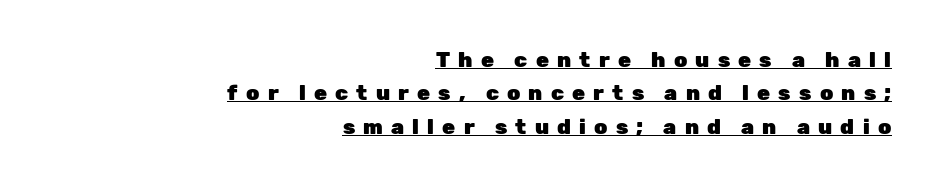
The axis of the letterforms is exactly vertical. The sample's only ornament is a line tracing under the words. Someone cranked the tracking dial way up on this one. These lines sit exactly where default settings would place them. Is the type bold? Yes — the strokes are clearly thick and heavy.
